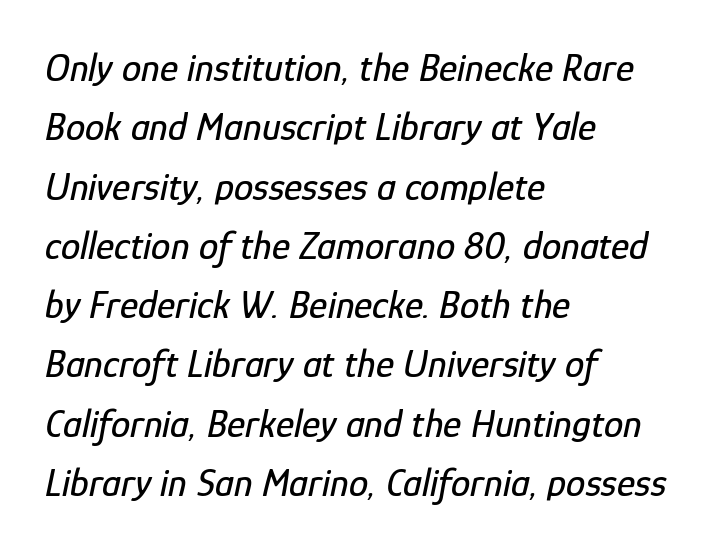
The image shows 39 px condensed type, italic (leaning right); set left-aligned, normal line spacing (1.52x), normal letter spacing, not underlined; low stroke contrast and a medium x-height.
